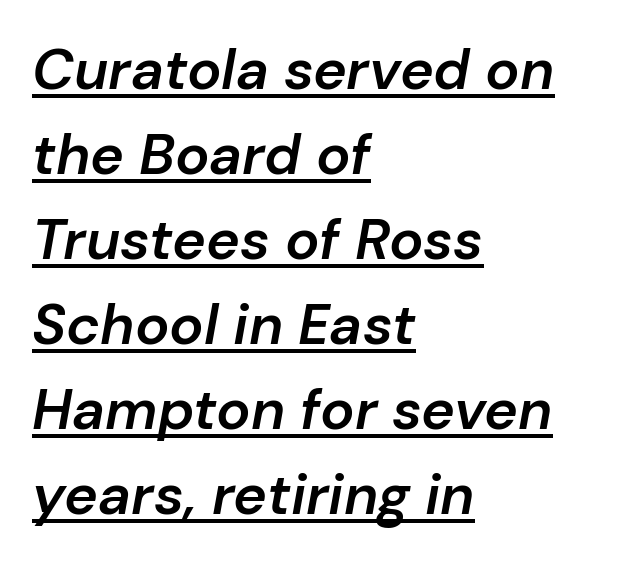
The image shows 57 px semibold type, italic (leaning right); set left-aligned, normal line spacing (1.49x), normal letter spacing, underlined; low stroke contrast and a medium x-height.
